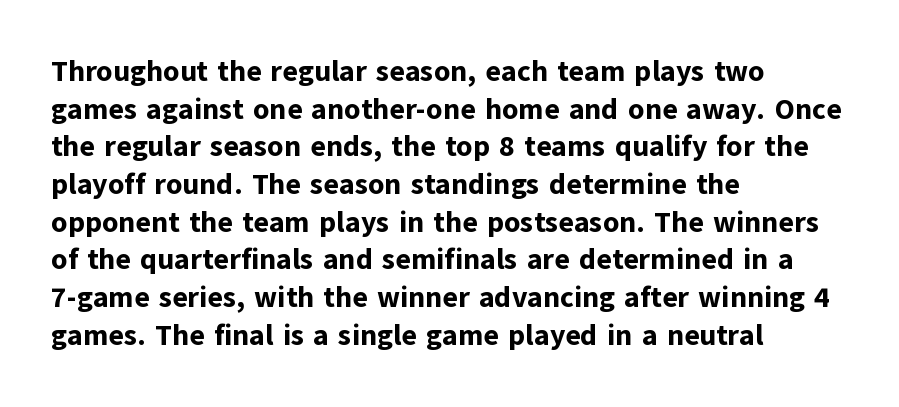
{"serif": "no", "italic": "no", "bold": "yes", "weight": "bold", "width": "normal", "stroke_contrast": "low", "x_height": "medium", "monospaced": "no", "underline": "no", "align": "left", "line_spacing": "normal", "line_spacing_ratio": 1.3, "letter_spacing": "normal", "letter_spacing_em": 0.0, "glyph_px": 29}
